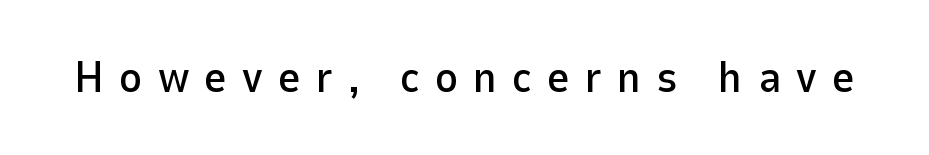
Glance below the letters and you will spot only blank space. The letters stand upright; this is a roman face. Someone cranked the tracking dial way up on this one. A typesetter would call this proportional, since set widths differ per character.
